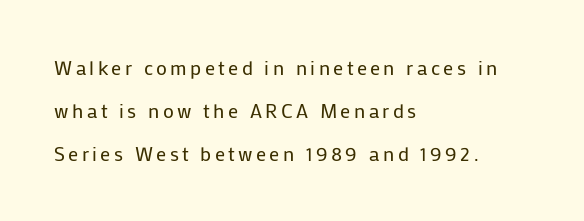
Q: Is the text bold? A: No.
Q: Is the text italic (slanted)? A: No, it is upright.
Q: Is the text underlined? A: No.
Q: How is the paragraph aligned? A: Left-aligned.
Q: Is the spacing between lines tight, normal or loose? A: Loose.
